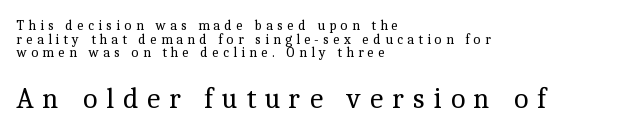
The specimen reads as upright at a glance. The later block is typeset at a bigger size than the earlier block. Descenders hang freely into open space. Stroke mass is kept to a normal reading level or below.
